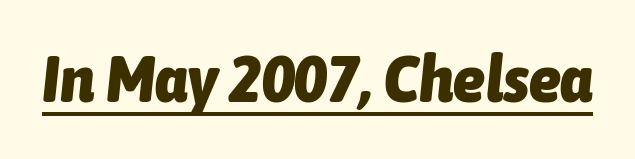
Q: Is the text bold? A: Yes.
Q: Is the text italic (slanted)? A: Yes, it leans right by about 6 degrees.
Q: Is the text underlined? A: Yes.
Q: Is the spacing between letters normal or unusually wide? A: Normal.
Q: Width (condensed, normal, or wide)? A: Condensed.
Q: Stroke contrast? A: Low.
Q: x-height? A: Medium.
Q: Monospaced? A: No.
